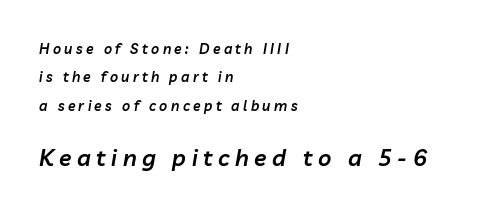
The image shows 23 px text type, italic (leaning right); set left-aligned, loose line spacing (2.02x), unusually wide letter spacing (+0.24 em), not underlined; the second (bottom) block is 1.64x larger.
